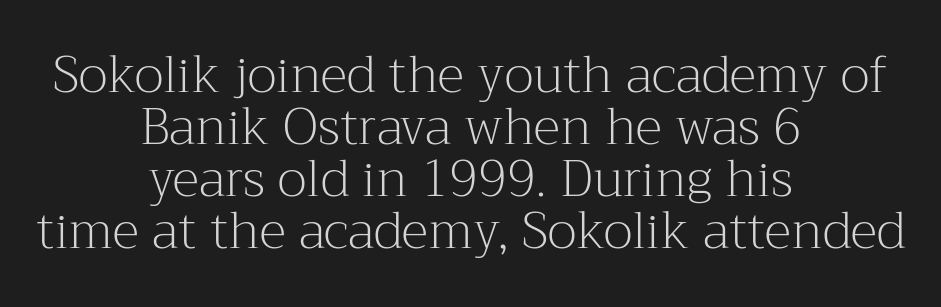
The image shows 51 px light serif type, upright; set centered, tight line spacing (1.02x), normal letter spacing, not underlined; medium stroke contrast and a medium x-height.
